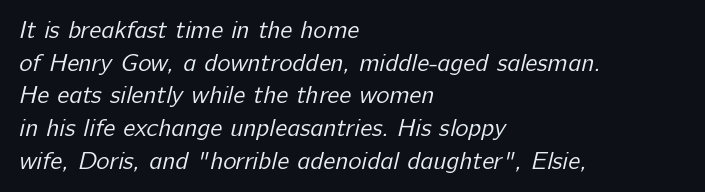
Glyph-to-glyph distance matches everyday printed text. Stroke mass is kept to a normal reading level or below. Does the leading feel generous? No, just average. Descender tails drop into unmarked territory. Casual observation: everything's shoved over to the left.
